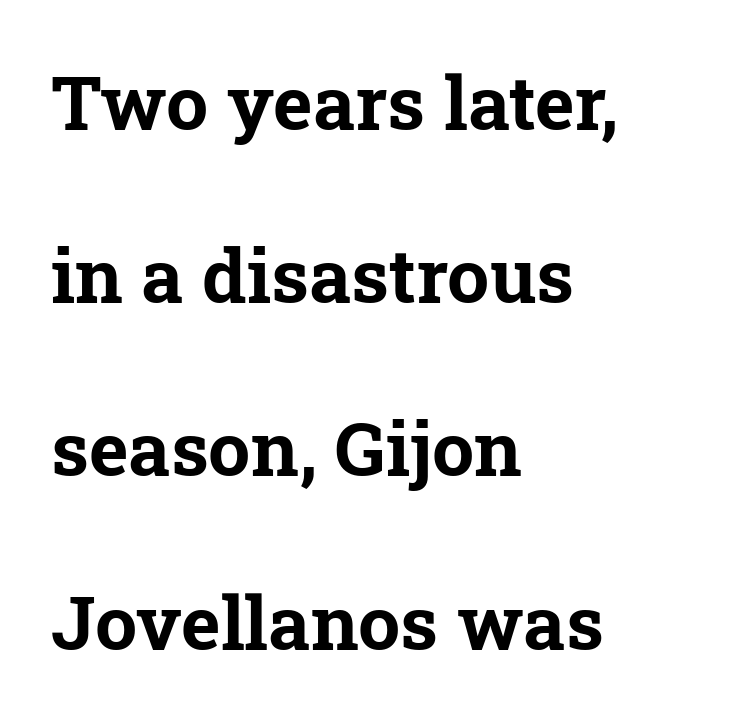
{"serif": "yes", "bold": "yes", "weight": "bold", "width": "normal", "stroke_contrast": "low", "x_height": "medium", "monospaced": "no", "underline": "no", "align": "left", "line_spacing": "loose", "line_spacing_ratio": 2.31, "letter_spacing": "normal", "letter_spacing_em": 0.0, "glyph_px": 75}
